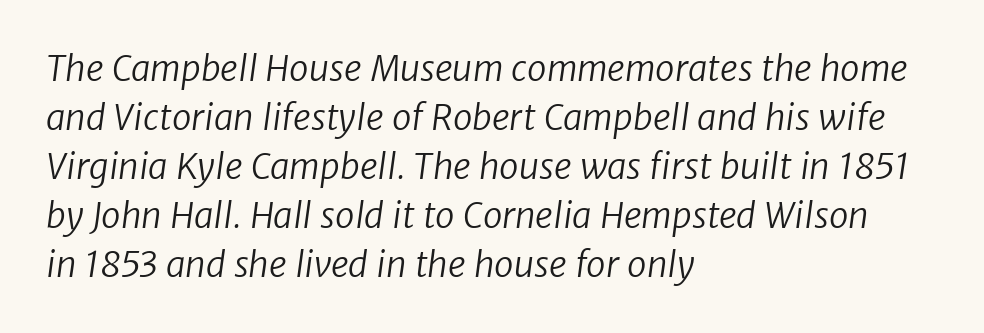
Q: Is the text bold? A: No.
Q: Is the typeface a serif or a sans-serif typeface? A: Sans-serif.
Q: Is the text underlined? A: No.
Q: How is the paragraph aligned? A: Left-aligned.
Q: Is the spacing between letters normal or unusually wide? A: Normal.
Q: Is the spacing between lines tight, normal or loose? A: Normal.
Q: Width (condensed, normal, or wide)? A: Normal.
Q: Stroke contrast? A: Low.
Q: x-height? A: Medium.
Q: Monospaced? A: No.
